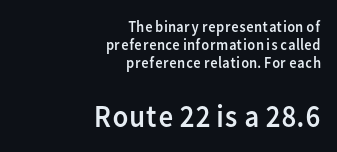
Q: Is the text bold? A: No.
Q: Is the text italic (slanted)? A: No, it is upright.
Q: Is the typeface a serif or a sans-serif typeface? A: Sans-serif.
Q: Is the text underlined? A: No.
Q: How is the paragraph aligned? A: Right-aligned.
Q: Is the spacing between letters normal or unusually wide? A: Normal.
Q: Is the spacing between lines tight, normal or loose? A: Tight.
Q: Which block of text is set in a larger size, the first (top) or the second (bottom)? A: The second (bottom) one.
Q: Width (condensed, normal, or wide)? A: Normal.
Q: Stroke contrast? A: Low.
Q: x-height? A: Medium.
Q: Monospaced? A: No.
